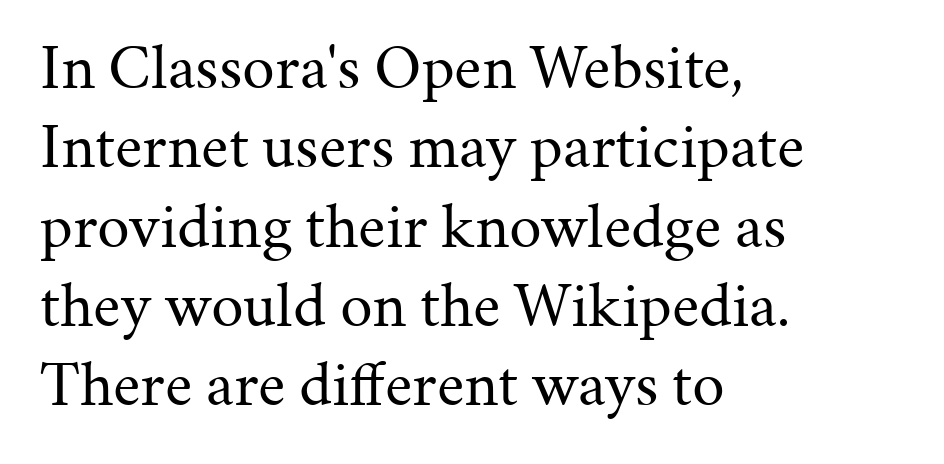
A typesetter would call this proportional, since set widths differ per character. Vertical stems look standard width or narrower in stroke. Classification — serif. Nothing unusual about the tracking: characters are spaced as the font intends. The type sits square on the baseline with zero lean.
